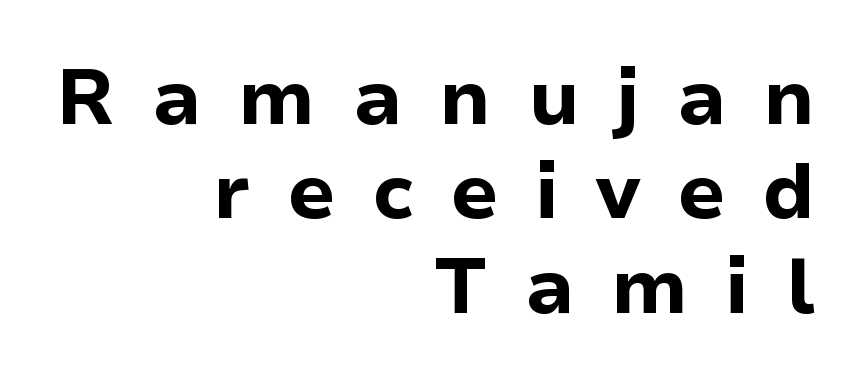
Q: Is the text bold? A: Yes.
Q: Is the text italic (slanted)? A: No, it is upright.
Q: Is the typeface a serif or a sans-serif typeface? A: Sans-serif.
Q: Is the text underlined? A: No.
Q: How is the paragraph aligned? A: Right-aligned.
Q: Is the spacing between letters normal or unusually wide? A: Unusually wide.
Q: Width (condensed, normal, or wide)? A: Normal.
Q: Stroke contrast? A: Low.
Q: x-height? A: Medium.
Q: Monospaced? A: No.
